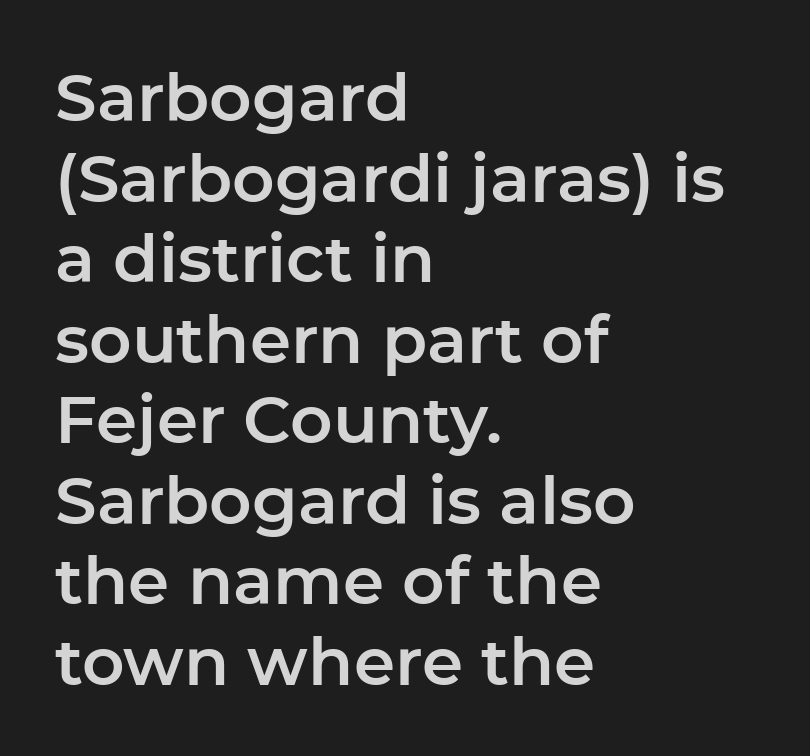
The image shows 66 px sans-serif type, upright; set left-aligned, line spacing 1.22x, normal letter spacing, not underlined; low stroke contrast and a medium x-height.
